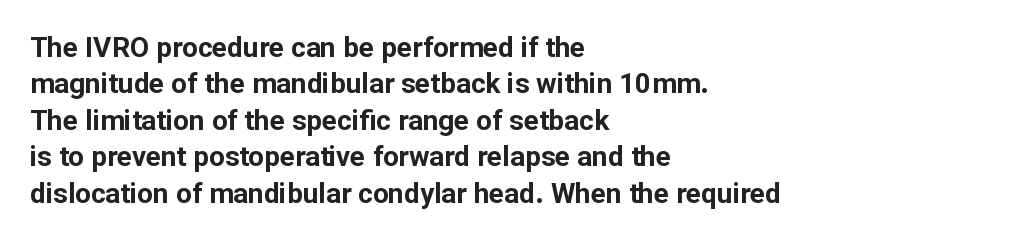
{"serif": "no", "italic": "no", "bold": "yes", "weight": "bold", "width": "normal", "stroke_contrast": "low", "x_height": "medium", "monospaced": "no", "underline": "no", "align": "left", "line_spacing": "normal", "line_spacing_ratio": 1.3, "letter_spacing": "normal", "letter_spacing_em": 0.0, "glyph_px": 28}
